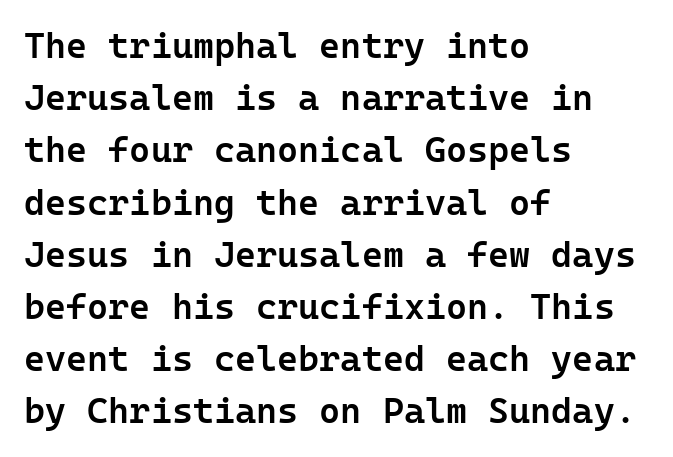
The characters display no serif detailing; their extremities are plain. The space between consecutive lines is moderate. Firm but not heavy-handed strokes: this text is semibold. The type is set solid horizontally, with unmodified tracking. Layout note: lines flush left. The glyphs are unaccompanied by any horizontal stroke below them.
